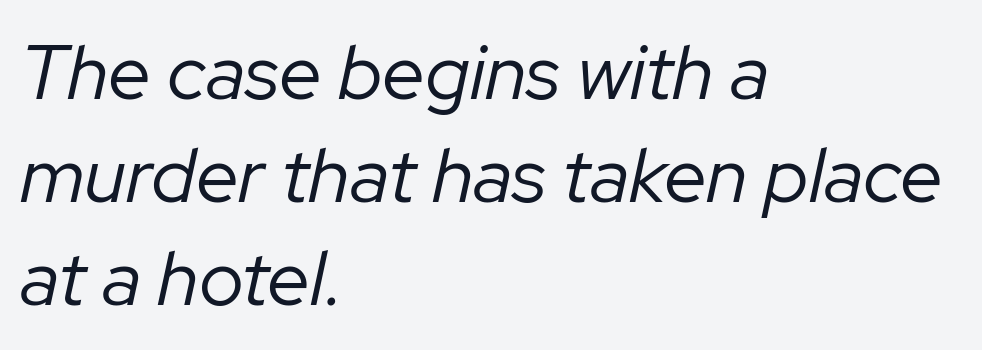
Just letters on the line, the space beneath them empty. These lines are set flush left with a ragged right edge. A normal amount of white space separates one row of letters from the next. In terms of posture, this sample is oblique. Unbolded letterforms with no extra heft. Is the letter spacing exaggerated? No — it looks like the ordinary default.
